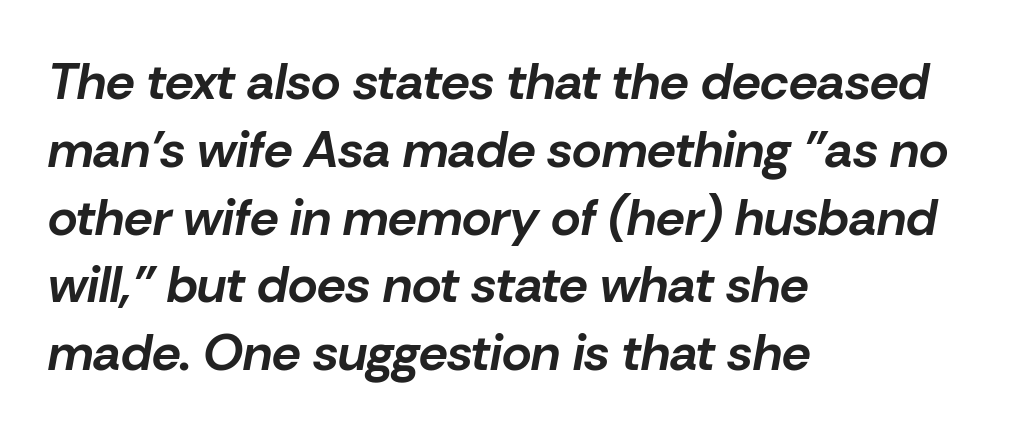
The block of text has a typical density, with ordinary space between rows. Each word holds together tightly as a unit, with standard inter-letter gaps. This sample is left-justified, so line endings fall wherever the words run out. When letters slant like this, we call the style italic. A bare baseline throughout the passage.
